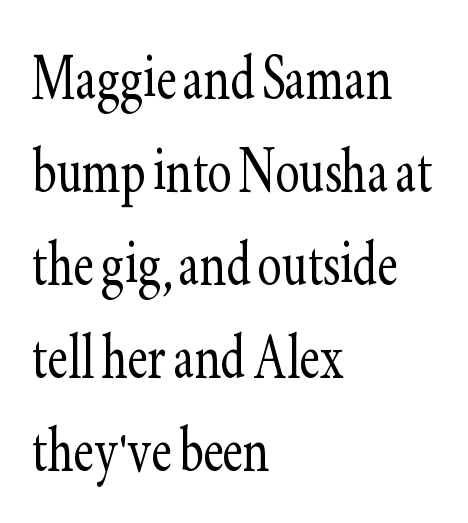
The image shows 72 px light, condensed serif type, upright; set left-aligned, normal line spacing (1.29x), normal letter spacing, not underlined; low stroke contrast and a small x-height.
